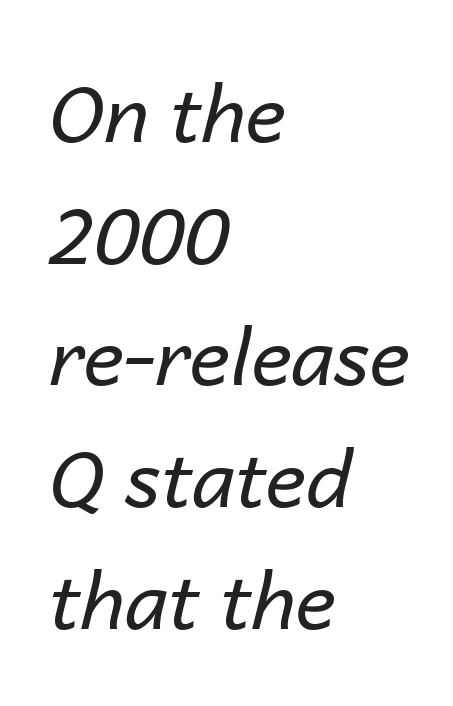
Q: Is the text bold? A: No.
Q: Is the text italic (slanted)? A: Yes, it leans right by about 14 degrees.
Q: Is the text underlined? A: No.
Q: How is the paragraph aligned? A: Left-aligned.
Q: Is the spacing between letters normal or unusually wide? A: Normal.
Q: Is the spacing between lines tight, normal or loose? A: Normal.
Q: Width (condensed, normal, or wide)? A: Normal.
Q: Stroke contrast? A: Low.
Q: x-height? A: Medium.
Q: Monospaced? A: No.
